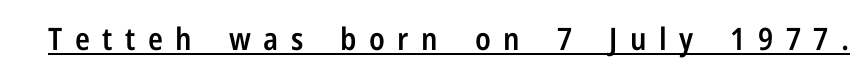
The image shows 31 px semibold, condensed sans-serif type, upright; set unusually wide letter spacing (+0.4 em), underlined; low stroke contrast and a medium x-height.
